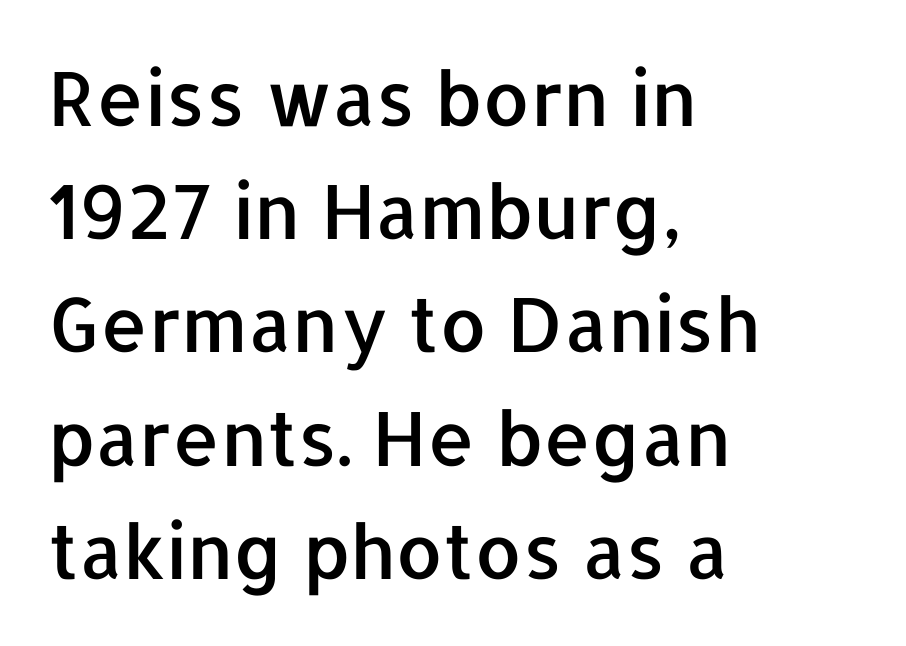
Notice how the stems are strictly vertical — no italics here. Grotesque or geometric, the face here clearly has no serifs. Reading down the block, your eye returns to a fixed left position each line. The baseline area is clear.
